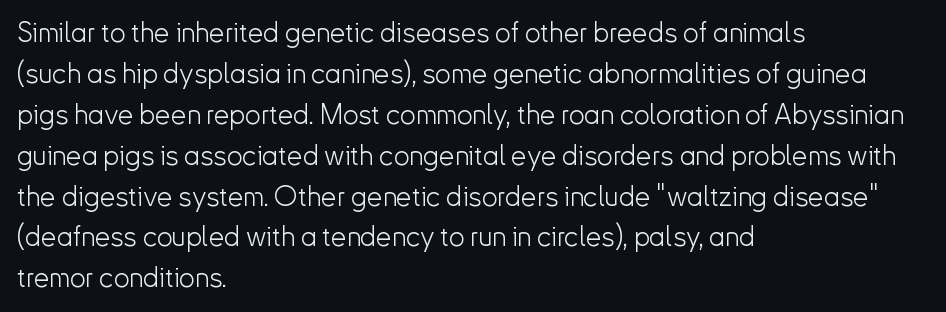
{"serif": "no", "italic": "no", "bold": "no", "weight": "light", "width": "normal", "stroke_contrast": "low", "x_height": "small", "monospaced": "no", "underline": "no", "align": "left", "line_spacing": "normal", "line_spacing_ratio": 1.46, "letter_spacing": "normal", "letter_spacing_em": 0.0, "glyph_px": 28}
